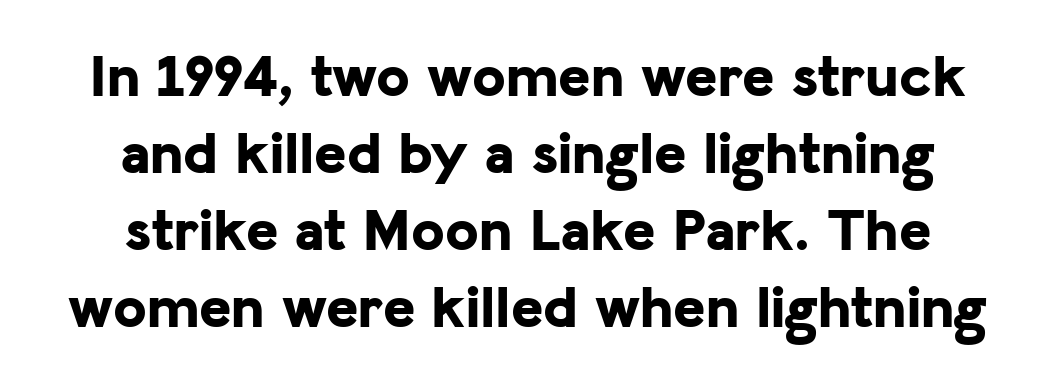
The image shows 61 px bold sans-serif type, upright; set centered, normal line spacing (1.26x), normal letter spacing, not underlined; low stroke contrast and a medium x-height.
